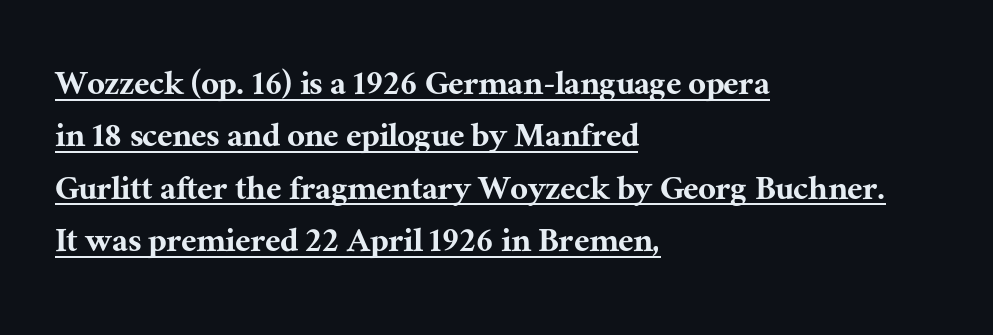
Serifs: yes, visible at the terminals of the letterforms. Each word holds together tightly as a unit, with standard inter-letter gaps. The ragged edge is on the right, which tells us the setting is flush left. Do the characters align in a grid? No, the font is proportional. Every word sits above its own underline. Horizontal bands of white between lines are of average thickness.
